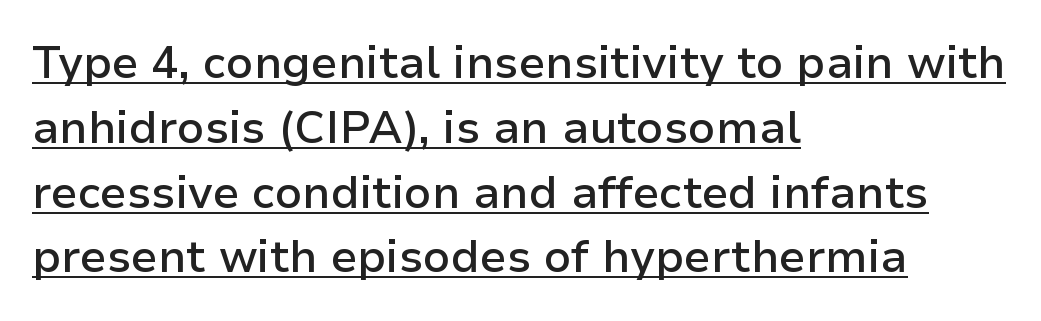
The strokes are fattened partway — semibold, not bold. Character widths vary here, with narrow letters taking less room than wide ones. The letters sit at their default tracking, neither squeezed nor spread. The lines in this sample share a left origin and differ only in where they stop.
